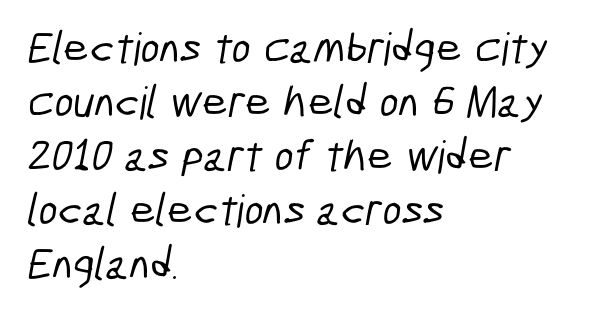
The image shows 45 px condensed sans-serif type; set left-aligned, line spacing 1.2x, normal letter spacing, not underlined; low stroke contrast and a medium x-height.
